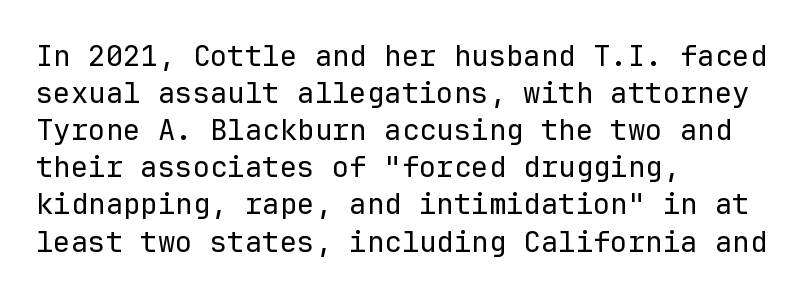
The image shows 29 px regular-weight sans-serif type, upright, monospaced; set left-aligned, normal line spacing (1.28x), normal letter spacing, not underlined; low stroke contrast and a medium x-height.
